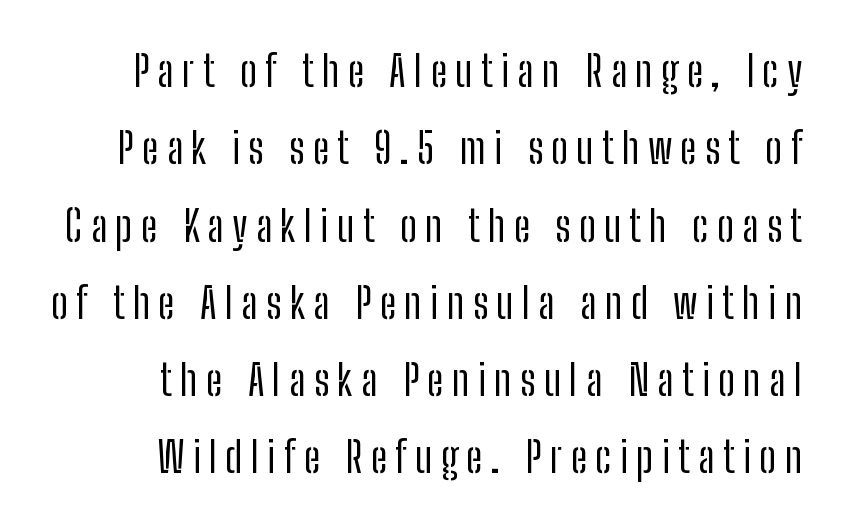
A light-to-regular cut is what we see here. Serifs: no, the terminals of the letterforms are clean. The lettering stays uniformly vertical, giving the passage a roman look. Nobody drew a line under any word here.
